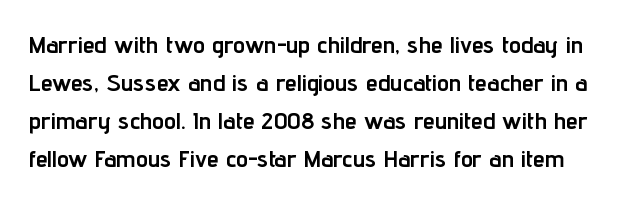
Q: Is the text bold? A: Yes.
Q: Is the text italic (slanted)? A: No, it is upright.
Q: Is the text underlined? A: No.
Q: Is the spacing between letters normal or unusually wide? A: Normal.
Q: Is the spacing between lines tight, normal or loose? A: Normal.
